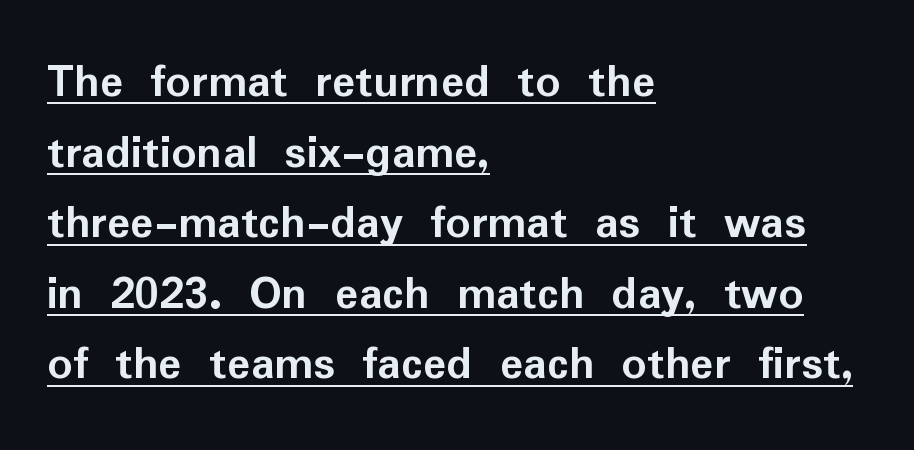
In terms of leading, this rendering sits right in the middle. Thick stems and heavy bowls — unmistakably bold. Posture: straight, roman, zero tilt. One-word summary of the alignment: left. Words appear dense and cohesive because spacing is normal. The text was rendered using a sans face with plain stroke endings.
